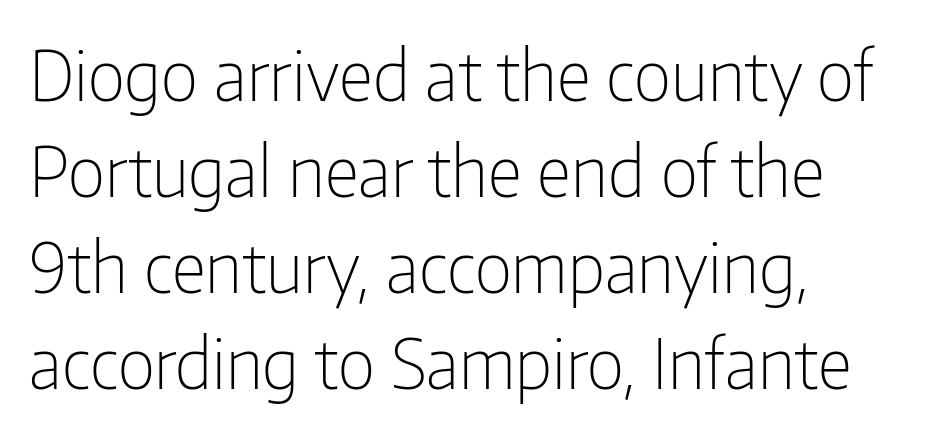
The image shows 69 px light, condensed sans-serif type, upright; set left-aligned, normal line spacing (1.39x), normal letter spacing, not underlined; low stroke contrast and a medium x-height.
